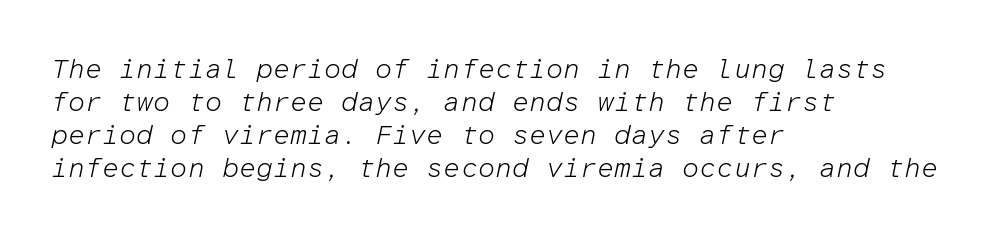
Plain, unruled lines of type. The typography opts for an oblique posture over an upright one. Default kerning and tracking; the words read as compact shapes. The setting favours the left margin, as ordinary paragraphs usually do. The strokes carry an ordinary text weight at most.
